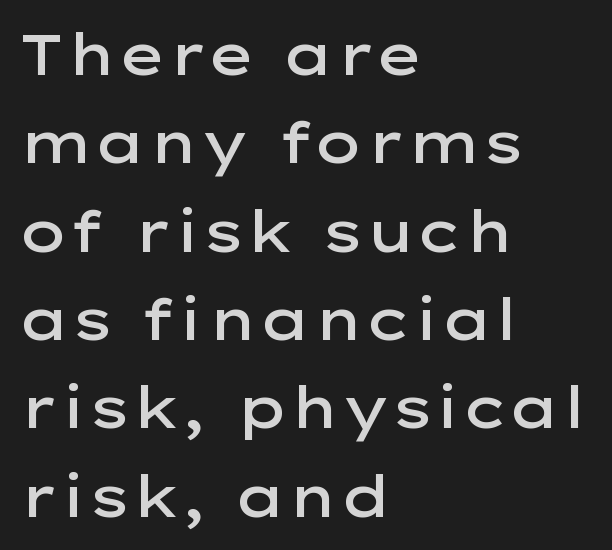
Q: Is the text bold? A: Semi-bold.
Q: Is the text italic (slanted)? A: No, it is upright.
Q: Is the typeface a serif or a sans-serif typeface? A: Sans-serif.
Q: Is the text underlined? A: No.
Q: How is the paragraph aligned? A: Left-aligned.
Q: Is the spacing between letters normal or unusually wide? A: Normal.
Q: Is the spacing between lines tight, normal or loose? A: Normal.
Q: Width (condensed, normal, or wide)? A: Wide.
Q: Stroke contrast? A: Low.
Q: x-height? A: Medium.
Q: Monospaced? A: No.
